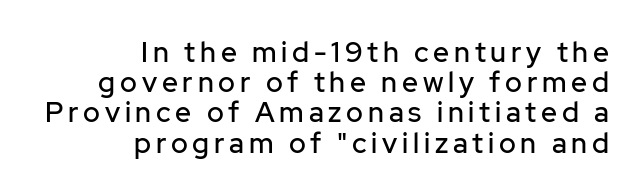
The image shows 28 px sans-serif type, upright; set right-aligned, tight line spacing (1.08x), not underlined; low stroke contrast and a medium x-height.
